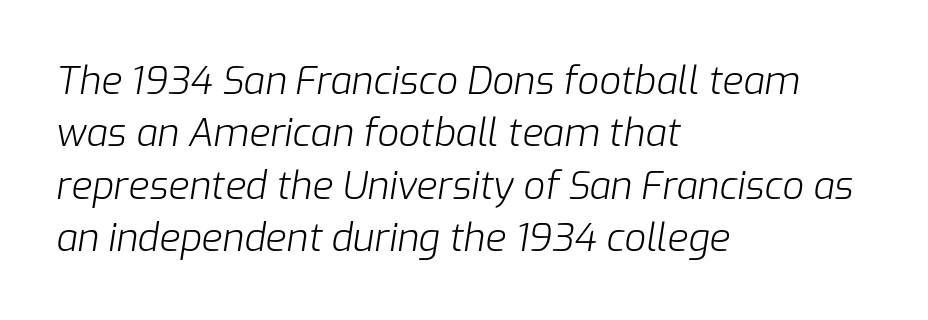
Q: Is the text bold? A: No.
Q: Is the text italic (slanted)? A: Yes, it leans right by about 9 degrees.
Q: Is the text underlined? A: No.
Q: How is the paragraph aligned? A: Left-aligned.
Q: Is the spacing between letters normal or unusually wide? A: Normal.
Q: Is the spacing between lines tight, normal or loose? A: Normal.
Q: Width (condensed, normal, or wide)? A: Normal.
Q: Stroke contrast? A: Low.
Q: x-height? A: Medium.
Q: Monospaced? A: No.
